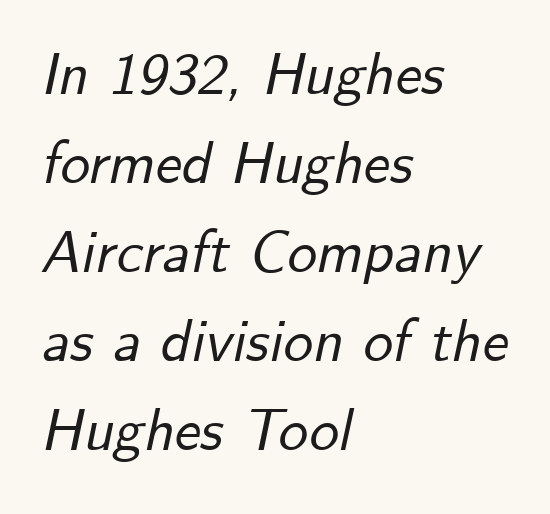
Q: Is the text italic (slanted)? A: Yes, it leans right by about 12 degrees.
Q: Is the text underlined? A: No.
Q: How is the paragraph aligned? A: Left-aligned.
Q: Is the spacing between letters normal or unusually wide? A: Normal.
Q: Is the spacing between lines tight, normal or loose? A: Normal.
Q: Width (condensed, normal, or wide)? A: Normal.
Q: Stroke contrast? A: Low.
Q: x-height? A: Small.
Q: Monospaced? A: No.
